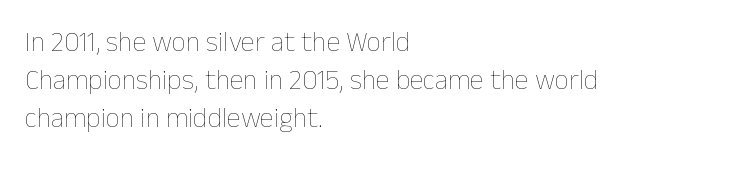
Nobody drew a line under any word here. A typesetter would mark this as roman, not italic. Quick note: interline space is typical. Is the letter spacing exaggerated? No — it looks like the ordinary default.
